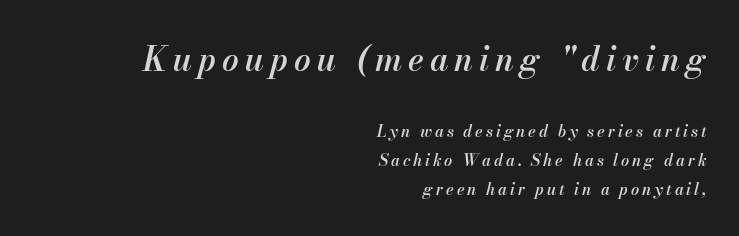
Q: Is the text bold? A: Semi-bold.
Q: Is the text italic (slanted)? A: Yes, it leans right by about 13 degrees.
Q: Is the text underlined? A: No.
Q: How is the paragraph aligned? A: Right-aligned.
Q: Which block of text is set in a larger size, the first (top) or the second (bottom)? A: The first (top) one.
Q: Width (condensed, normal, or wide)? A: Normal.
Q: Stroke contrast? A: Medium.
Q: x-height? A: Small.
Q: Monospaced? A: No.
